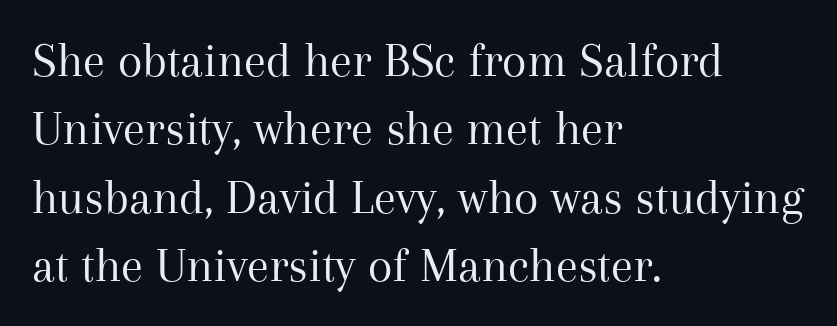
Compared with a typical body face, this is equally light or lighter still. The typeface chosen for these lines features serifs. The lines are quadded left. No word sits above an underline. Nope, not italic — everything's standing straight.
